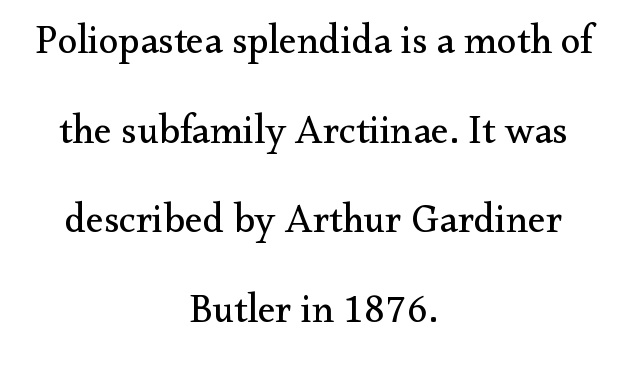
The image shows 40 px regular-weight serif type, upright; set centered, loose line spacing (2.24x), normal letter spacing, not underlined; medium stroke contrast and a small x-height.
